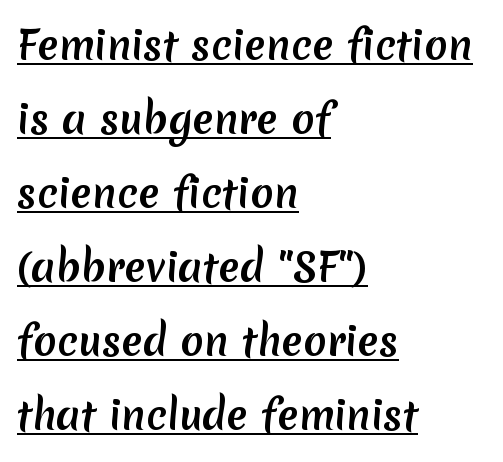
The image shows 39 px sans-serif type; set left-aligned, loose line spacing (1.9x), normal letter spacing, underlined; medium stroke contrast and a medium x-height.
